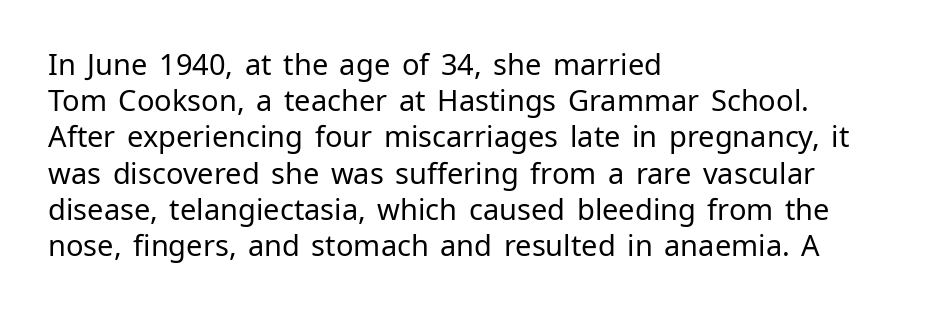
Q: Is the text bold? A: No.
Q: Is the text italic (slanted)? A: No, it is upright.
Q: Is the typeface a serif or a sans-serif typeface? A: Sans-serif.
Q: Is the text underlined? A: No.
Q: How is the paragraph aligned? A: Left-aligned.
Q: Is the spacing between letters normal or unusually wide? A: Normal.
Q: Is the spacing between lines tight, normal or loose? A: Normal.
Q: Width (condensed, normal, or wide)? A: Normal.
Q: Stroke contrast? A: Low.
Q: x-height? A: Medium.
Q: Monospaced? A: No.
